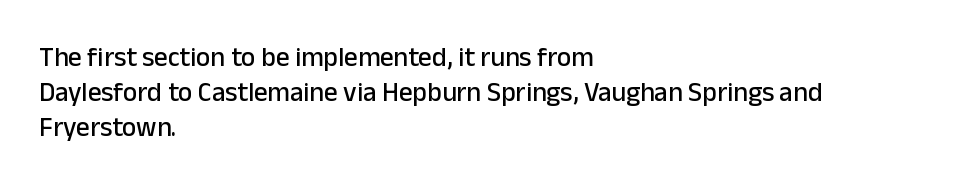
The image shows 27 px text type, upright; set left-aligned, normal line spacing (1.3x), normal letter spacing, not underlined.
